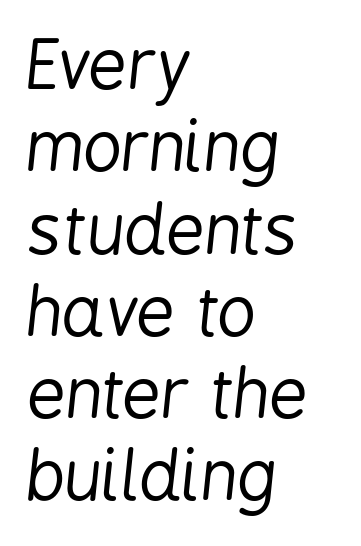
Words appear dense and cohesive because spacing is normal. Visually the block forms a straight wall on the left and a jagged coastline on the right. The passage shown leans; its letterforms are oblique. The face used here is proportionally spaced, like ordinary book or web type. Heft: none added — not bold.
